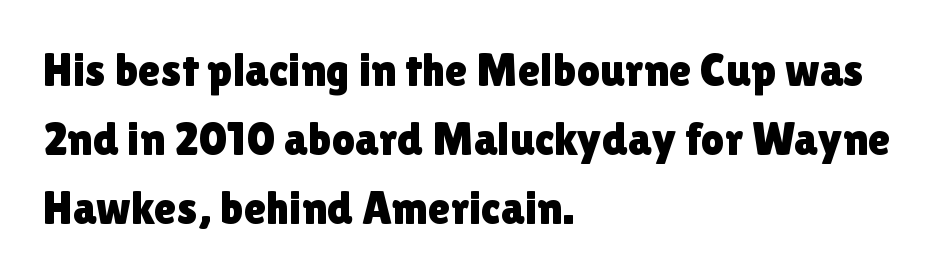
{"serif": "no", "italic": "no", "width": "normal", "stroke_contrast": "low", "x_height": "medium", "monospaced": "no", "underline": "no", "align": "left", "line_spacing": "normal", "line_spacing_ratio": 1.5, "letter_spacing": "normal", "letter_spacing_em": 0.0, "glyph_px": 46}
